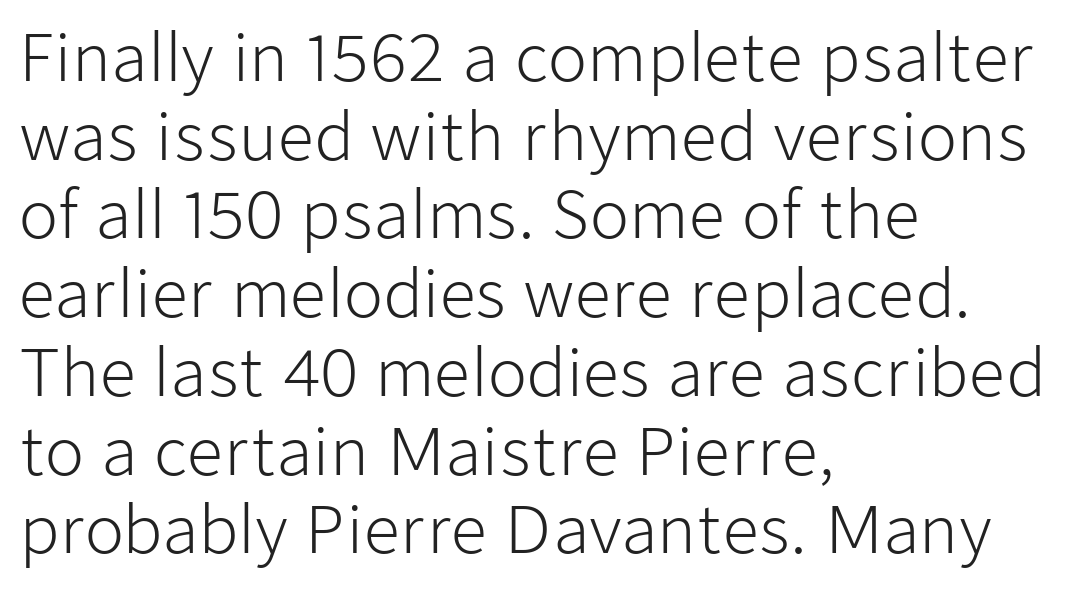
{"serif": "no", "italic": "no", "bold": "no", "weight": "light", "width": "normal", "stroke_contrast": "low", "x_height": "medium", "monospaced": "no", "underline": "no", "align": "left", "line_spacing_ratio": 1.23, "letter_spacing": "normal", "letter_spacing_em": 0.0, "glyph_px": 64}
